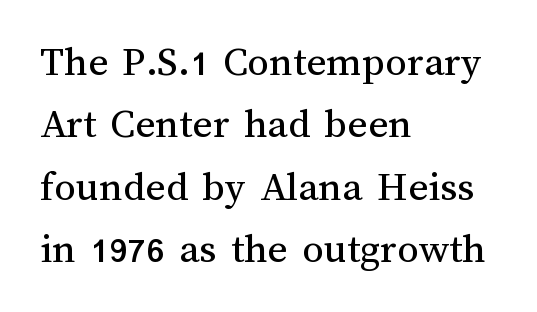
Q: Is the text bold? A: No.
Q: Is the text italic (slanted)? A: No, it is upright.
Q: Is the text underlined? A: No.
Q: How is the paragraph aligned? A: Left-aligned.
Q: Is the spacing between letters normal or unusually wide? A: Normal.
Q: Is the spacing between lines tight, normal or loose? A: Normal.
Q: Width (condensed, normal, or wide)? A: Normal.
Q: Stroke contrast? A: Medium.
Q: x-height? A: Medium.
Q: Monospaced? A: No.
